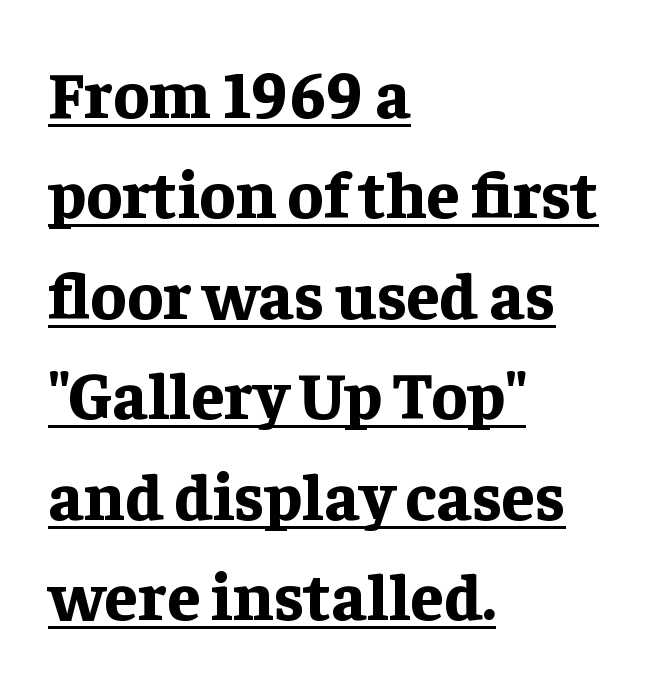
Q: Is the text bold? A: Yes.
Q: Is the text italic (slanted)? A: No, it is upright.
Q: Is the typeface a serif or a sans-serif typeface? A: Serif.
Q: Is the text underlined? A: Yes.
Q: How is the paragraph aligned? A: Left-aligned.
Q: Is the spacing between letters normal or unusually wide? A: Normal.
Q: Is the spacing between lines tight, normal or loose? A: Normal.
Q: Width (condensed, normal, or wide)? A: Normal.
Q: Stroke contrast? A: Low.
Q: x-height? A: Medium.
Q: Monospaced? A: No.
